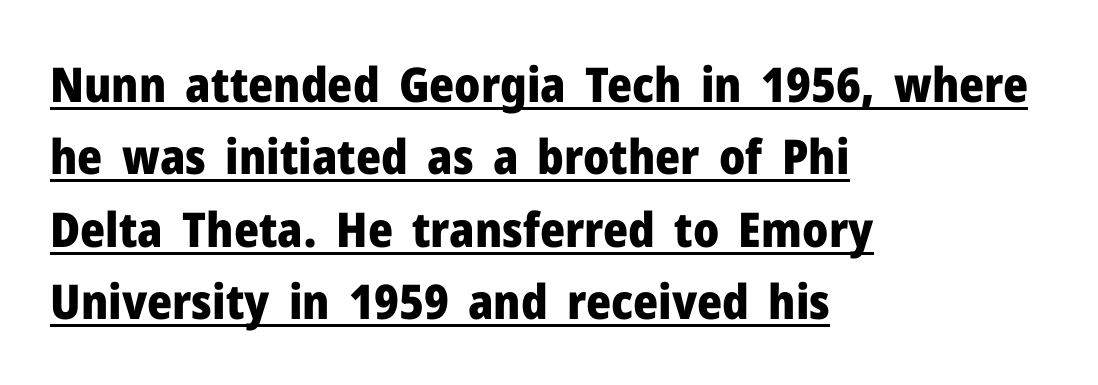
Q: Is the text bold? A: Yes.
Q: Is the text italic (slanted)? A: No, it is upright.
Q: Is the typeface a serif or a sans-serif typeface? A: Sans-serif.
Q: Is the text underlined? A: Yes.
Q: How is the paragraph aligned? A: Left-aligned.
Q: Is the spacing between letters normal or unusually wide? A: Normal.
Q: Is the spacing between lines tight, normal or loose? A: Normal.
Q: Width (condensed, normal, or wide)? A: Normal.
Q: Stroke contrast? A: Low.
Q: x-height? A: Medium.
Q: Monospaced? A: No.
